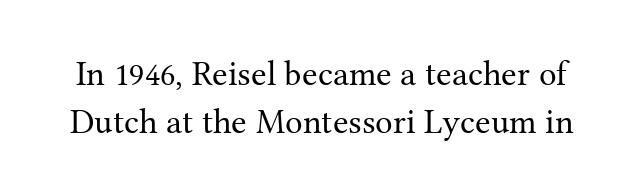
The designer went with a serif here, giving each stem small feet. This is roman type, the default non-slanted kind. The space between consecutive lines is moderate. A quiet, ordinary-to-light weight characterises the typeface. Inter-character spacing is left at the font's built-in metrics. Here the designer chose a conventional face with non-uniform glyph widths.
